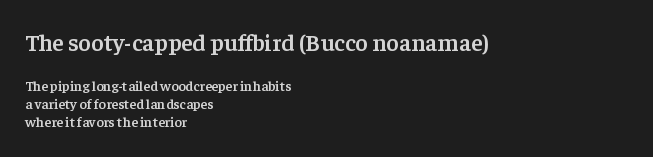
{"italic": "no", "bold": "semi", "underline": "no", "align": "left", "line_spacing": "normal", "line_spacing_ratio": 1.31, "letter_spacing": "normal", "letter_spacing_em": 0.0, "larger_block": "first", "size_ratio": 1.71, "glyph_px": 24}
